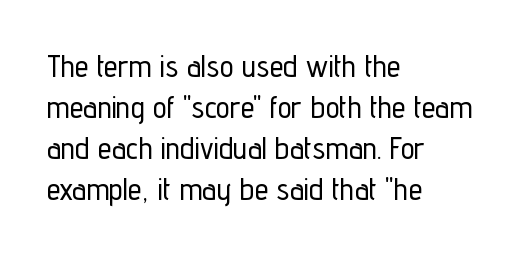
{"serif": "no", "italic": "no", "width": "condensed", "stroke_contrast": "low", "x_height": "medium", "monospaced": "no", "underline": "no", "align": "left", "line_spacing": "normal", "line_spacing_ratio": 1.32, "letter_spacing": "normal", "letter_spacing_em": 0.0, "glyph_px": 31}
